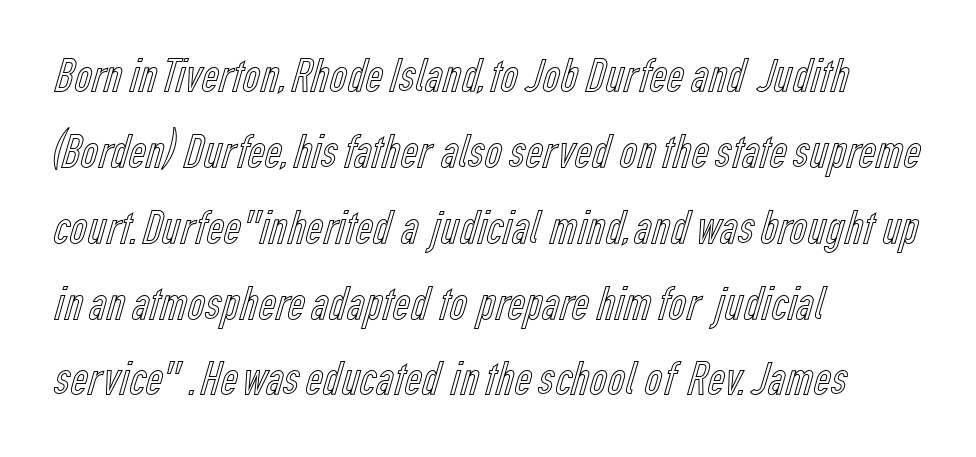
{"width": "condensed", "x_height": "medium", "monospaced": "no", "underline": "no", "align": "left", "line_spacing": "normal", "line_spacing_ratio": 1.58, "letter_spacing": "normal", "letter_spacing_em": 0.0, "glyph_px": 48}
